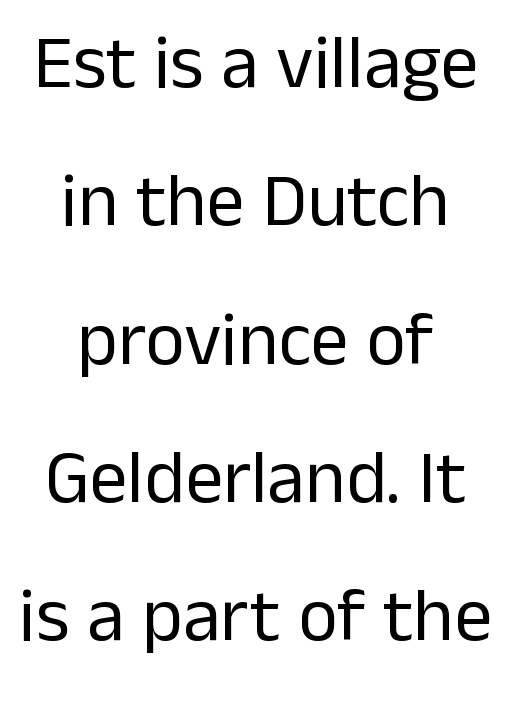
{"serif": "no", "italic": "no", "bold": "no", "weight": "regular", "width": "normal", "stroke_contrast": "low", "x_height": "medium", "monospaced": "no", "underline": "no", "align": "center", "line_spacing_ratio": 1.82, "letter_spacing": "normal", "letter_spacing_em": 0.0, "glyph_px": 76}
